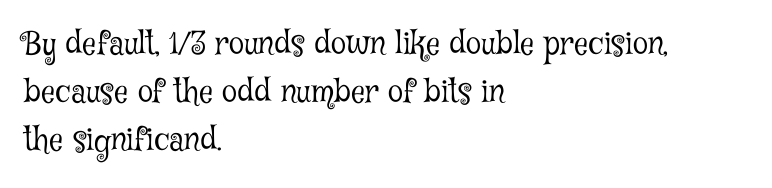
The image shows 31 px light, condensed serif type, upright; set left-aligned, normal line spacing (1.55x), normal letter spacing, not underlined; low stroke contrast and a medium x-height.
